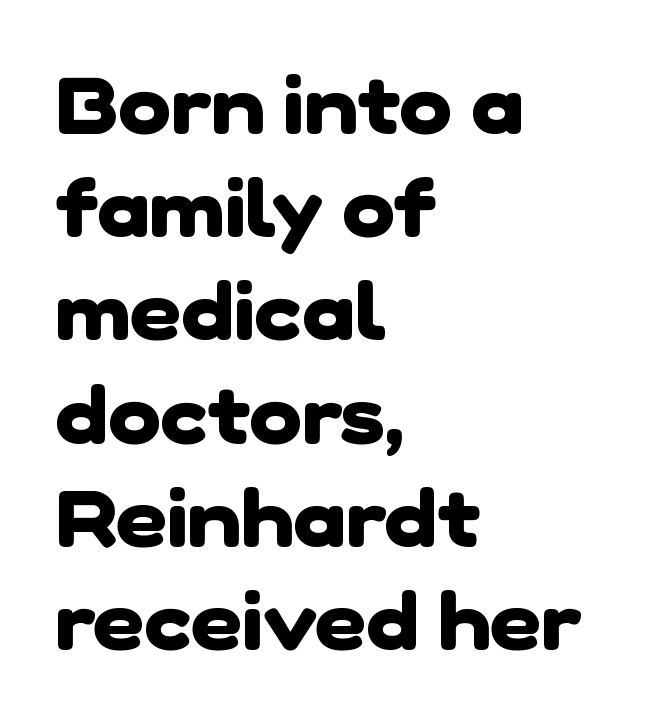
The image shows 80 px heavy sans-serif type; set left-aligned, normal line spacing (1.29x), normal letter spacing, not underlined; low stroke contrast and a medium x-height.
